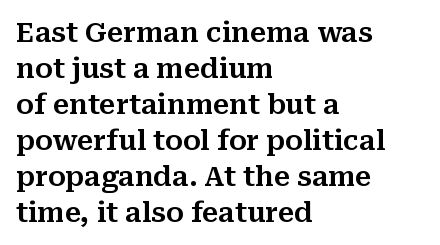
{"italic": "no", "underline": "no", "align": "left", "line_spacing": "normal", "line_spacing_ratio": 1.33, "letter_spacing": "normal", "letter_spacing_em": 0.0, "glyph_px": 27}
